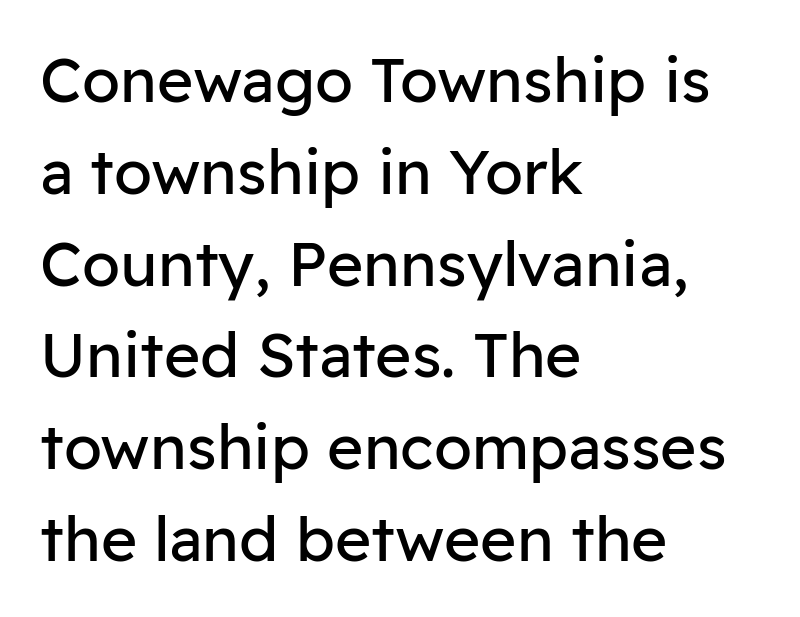
The image shows 62 px regular-weight sans-serif type, upright; set left-aligned, normal line spacing (1.48x), normal letter spacing, not underlined; low stroke contrast and a medium x-height.
